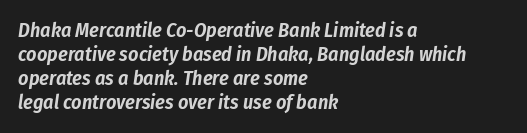
The specimen reads as italic at a glance. Quick note: underline off. Compared with a centered layout, this one pins lines to the left instead. Words appear dense and cohesive because spacing is normal.
